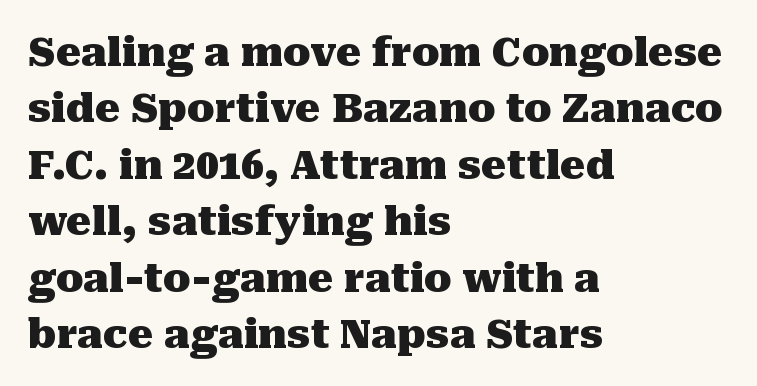
Posture: upright roman. Descenders are the only things crossing below the line. Proportional: the letters do not fall into vertical columns. Is the type bold? Yes — the strokes are clearly thick and heavy. Old-style or modern, the face here clearly has serifs. The leading is moderate, giving the passage an even texture.
